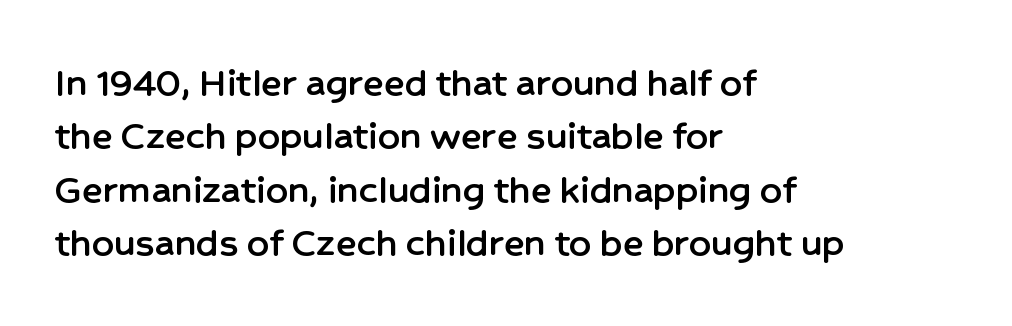
The image shows 43 px sans-serif type, upright; set left-aligned, line spacing 1.24x, normal letter spacing, not underlined; low stroke contrast and a medium x-height.
